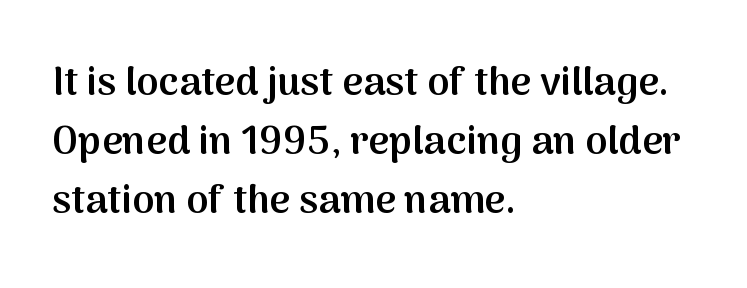
{"serif": "no", "italic": "no", "bold": "semi", "weight": "semibold", "width": "normal", "stroke_contrast": "medium", "x_height": "medium", "monospaced": "no", "underline": "no", "align": "left", "line_spacing": "normal", "line_spacing_ratio": 1.47, "letter_spacing": "normal", "letter_spacing_em": 0.0, "glyph_px": 40}
